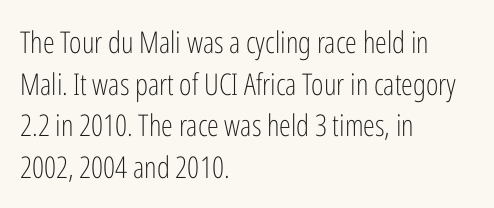
Q: Is the text bold? A: No.
Q: Is the text italic (slanted)? A: No, it is upright.
Q: Is the typeface a serif or a sans-serif typeface? A: Sans-serif.
Q: Is the text underlined? A: No.
Q: How is the paragraph aligned? A: Left-aligned.
Q: Is the spacing between letters normal or unusually wide? A: Normal.
Q: Is the spacing between lines tight, normal or loose? A: Normal.
Q: Width (condensed, normal, or wide)? A: Condensed.
Q: Stroke contrast? A: Low.
Q: x-height? A: Medium.
Q: Monospaced? A: No.
